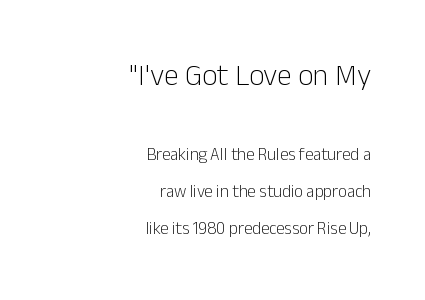
{"serif": "no", "italic": "no", "bold": "no", "weight": "light", "width": "normal", "stroke_contrast": "low", "x_height": "medium", "monospaced": "no", "underline": "no", "align": "right", "line_spacing": "loose", "line_spacing_ratio": 2.15, "letter_spacing": "normal", "letter_spacing_em": 0.0, "larger_block": "first", "size_ratio": 1.76, "glyph_px": 30}
